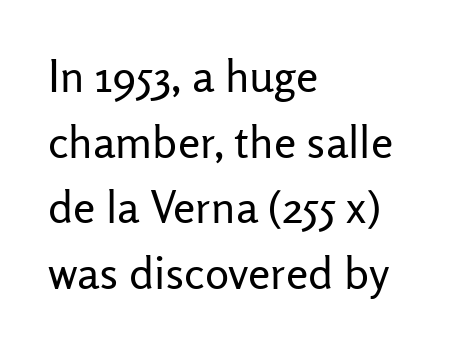
Quick note: not italic, upright. Letters have the restrained weight of plain body copy at most. These lines sit exactly where default settings would place them. A bare baseline throughout the passage.
